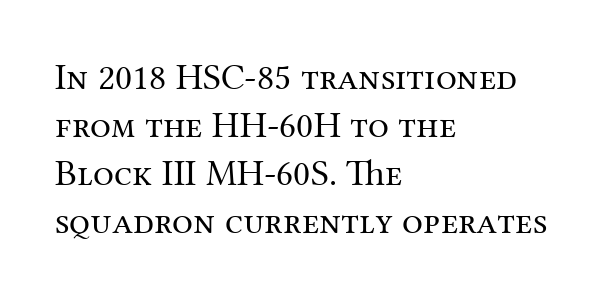
The image shows 37 px regular-weight serif type, upright; set left-aligned, normal line spacing (1.3x), normal letter spacing, not underlined; medium stroke contrast and a medium x-height.
